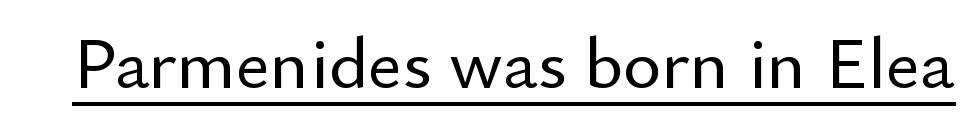
A typesetter would call this zero additional tracking. You could not count columns in this text — the font is proportionally spaced. This sample uses a sans-serif face. Notice how a bar underscores the lettering throughout.
